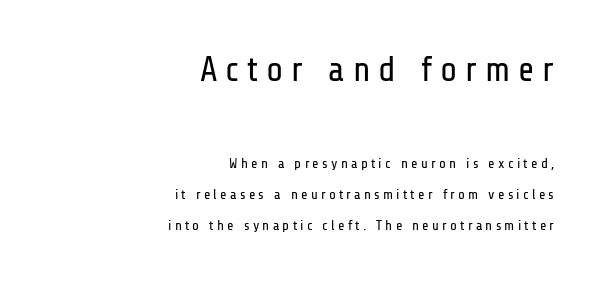
Rows of type keep a wide berth in the vertical direction. Larger block? The one above; the one below is distinctly smaller. Stroke thickness stays within the range of a standard reading face or lighter. Every row of glyphs terminates at an identical x-position on the right.
